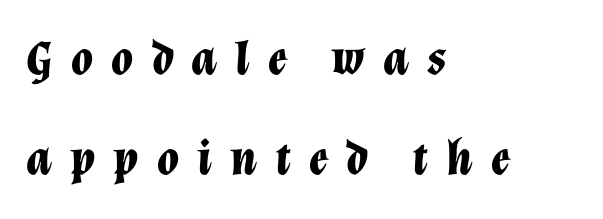
{"italic": "yes", "lean": "right", "slant_degrees": 12, "bold": "yes", "weight": "bold", "width": "normal", "stroke_contrast": "low", "x_height": "medium", "monospaced": "no", "underline": "no", "align": "left", "line_spacing": "loose", "line_spacing_ratio": 2.01, "letter_spacing": "wide", "letter_spacing_em": 0.36, "glyph_px": 50}
